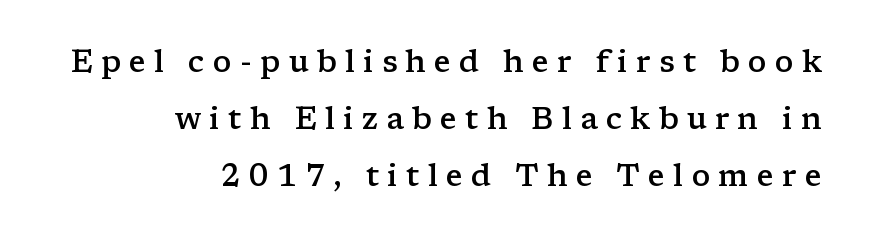
The image shows 31 px semibold, wide serif type, upright; set right-aligned, line spacing 1.84x, unusually wide letter spacing (+0.26 em), not underlined; low stroke contrast and a medium x-height.
